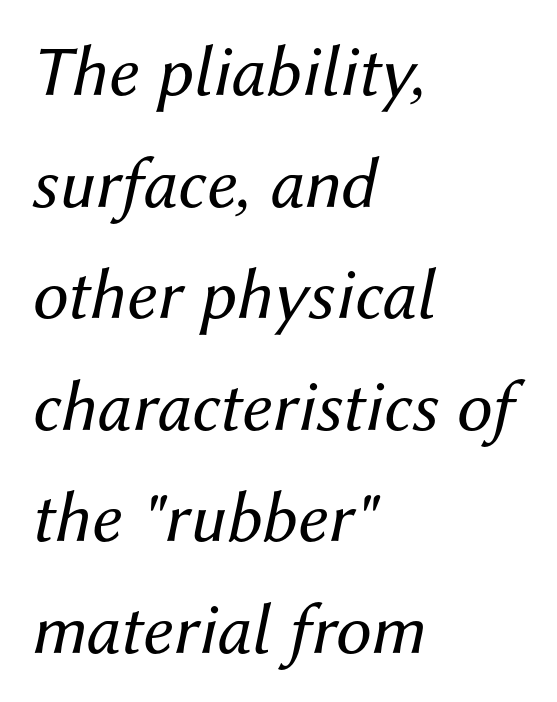
A typesetter would call this zero additional tracking. Compared with a typical body face, this is equally light or lighter still. The passage shown is typed in a proportional face where columns would drift. A typesetter would mark this as italic.
